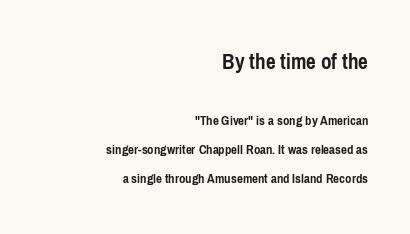
{"italic": "no", "bold": "yes", "underline": "no", "align": "right", "line_spacing": "loose", "line_spacing_ratio": 2.08, "letter_spacing": "normal", "letter_spacing_em": 0.0, "larger_block": "first", "size_ratio": 1.64, "glyph_px": 23}
